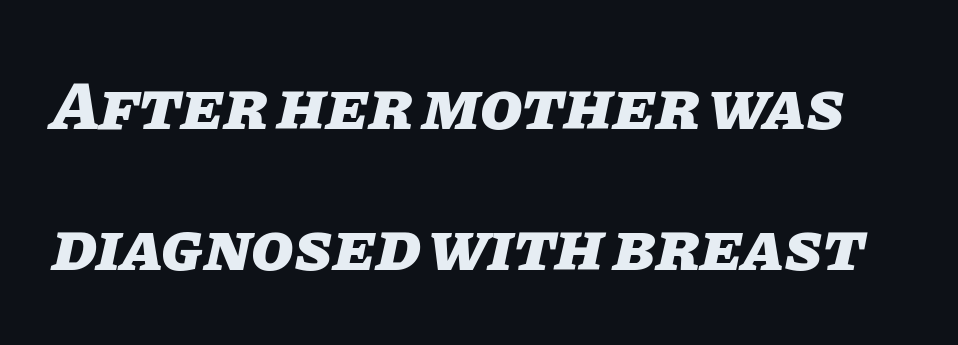
The glyphs are unaccompanied by any horizontal stroke below them. Interline gaps are noticeably wide in this sample. Does extra space separate the letters? No, they use regular spacing. This sample has the flowing, uneven cadence of proportional lettering. The text carries the slant typical of an italic or oblique font. Heft: maximum for text — a bold.
